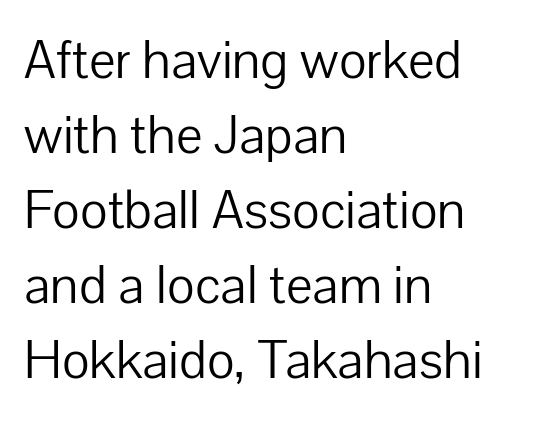
Q: Is the text bold? A: No.
Q: Is the text italic (slanted)? A: No, it is upright.
Q: Is the typeface a serif or a sans-serif typeface? A: Sans-serif.
Q: Is the text underlined? A: No.
Q: How is the paragraph aligned? A: Left-aligned.
Q: Is the spacing between letters normal or unusually wide? A: Normal.
Q: Is the spacing between lines tight, normal or loose? A: Normal.
Q: Width (condensed, normal, or wide)? A: Normal.
Q: Stroke contrast? A: Low.
Q: x-height? A: Medium.
Q: Monospaced? A: No.
